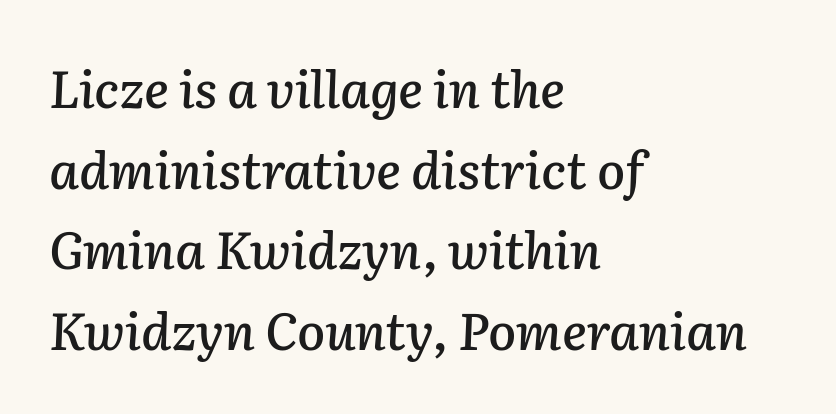
{"italic": "yes", "lean": "right", "slant_degrees": 2, "width": "normal", "stroke_contrast": "low", "x_height": "medium", "monospaced": "no", "underline": "no", "align": "left", "line_spacing": "normal", "line_spacing_ratio": 1.58, "letter_spacing": "normal", "letter_spacing_em": 0.0, "glyph_px": 51}
